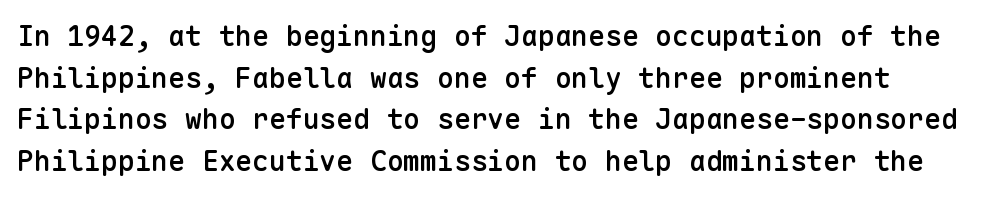
Q: Is the text bold? A: Semi-bold.
Q: Is the text italic (slanted)? A: No, it is upright.
Q: Is the typeface a serif or a sans-serif typeface? A: Sans-serif.
Q: Is the text underlined? A: No.
Q: How is the paragraph aligned? A: Left-aligned.
Q: Is the spacing between letters normal or unusually wide? A: Normal.
Q: Is the spacing between lines tight, normal or loose? A: Normal.
Q: Width (condensed, normal, or wide)? A: Normal.
Q: Stroke contrast? A: Low.
Q: x-height? A: Medium.
Q: Monospaced? A: Yes.
